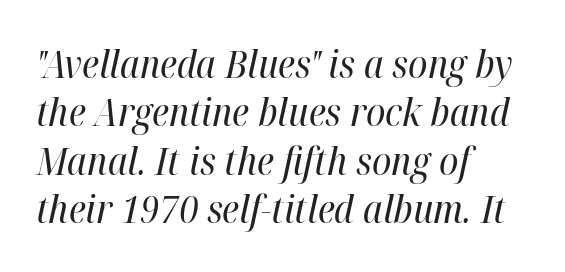
Q: Is the text bold? A: No.
Q: Is the text italic (slanted)? A: Yes, it leans right by about 12 degrees.
Q: Is the text underlined? A: No.
Q: How is the paragraph aligned? A: Left-aligned.
Q: Is the spacing between letters normal or unusually wide? A: Normal.
Q: Width (condensed, normal, or wide)? A: Condensed.
Q: Stroke contrast? A: High.
Q: x-height? A: Medium.
Q: Monospaced? A: No.
